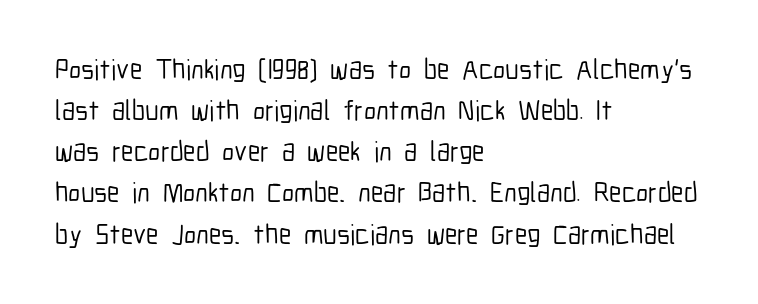
The image shows 28 px condensed sans-serif type, upright; set left-aligned, normal line spacing (1.47x), normal letter spacing, not underlined; low stroke contrast and a medium x-height.
